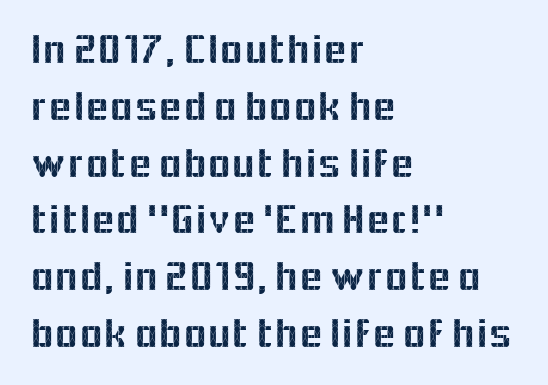
Q: Is the text italic (slanted)? A: No, it is upright.
Q: Is the typeface a serif or a sans-serif typeface? A: Sans-serif.
Q: Is the text underlined? A: No.
Q: How is the paragraph aligned? A: Left-aligned.
Q: Is the spacing between letters normal or unusually wide? A: Normal.
Q: Is the spacing between lines tight, normal or loose? A: Normal.
Q: Width (condensed, normal, or wide)? A: Normal.
Q: x-height? A: Medium.
Q: Monospaced? A: No.
